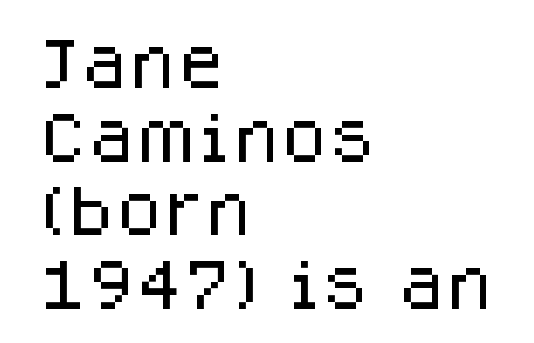
{"serif": "no", "italic": "no", "width": "normal", "stroke_contrast": "low", "x_height": "large", "monospaced": "no", "underline": "no", "align": "left", "line_spacing": "normal", "line_spacing_ratio": 1.34, "letter_spacing": "normal", "letter_spacing_em": 0.0, "glyph_px": 55}
